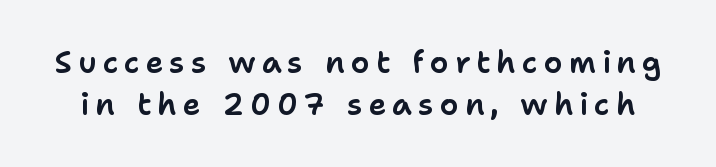
The image shows 30 px sans-serif type, upright; set normal line spacing (1.4x), unusually wide letter spacing (+0.2 em), not underlined; low stroke contrast and a medium x-height.
